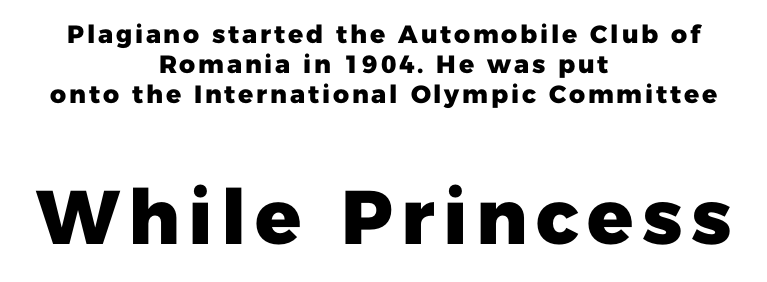
{"serif": "no", "italic": "no", "bold": "yes", "weight": "heavy", "width": "normal", "stroke_contrast": "low", "x_height": "medium", "monospaced": "no", "underline": "no", "align": "center", "line_spacing_ratio": 1.21, "larger_block": "second", "size_ratio": 3.04, "glyph_px": 76}
